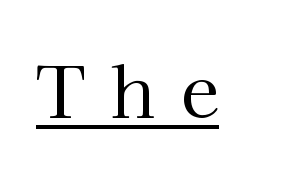
{"serif": "yes", "italic": "no", "bold": "no", "weight": "regular", "width": "normal", "stroke_contrast": "high", "x_height": "medium", "monospaced": "no", "underline": "yes", "letter_spacing": "wide", "letter_spacing_em": 0.37, "glyph_px": 70}
